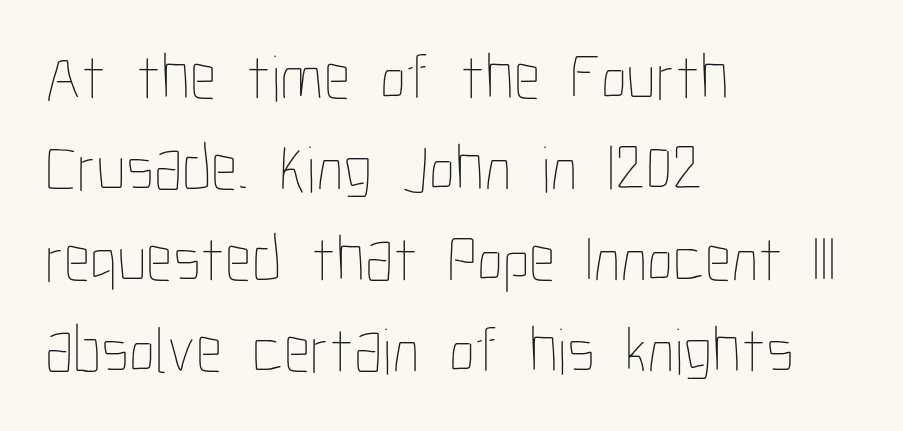
The image shows 66 px thin, condensed type, upright; set left-aligned, normal line spacing (1.38x), normal letter spacing, not underlined; low stroke contrast and a medium x-height.
